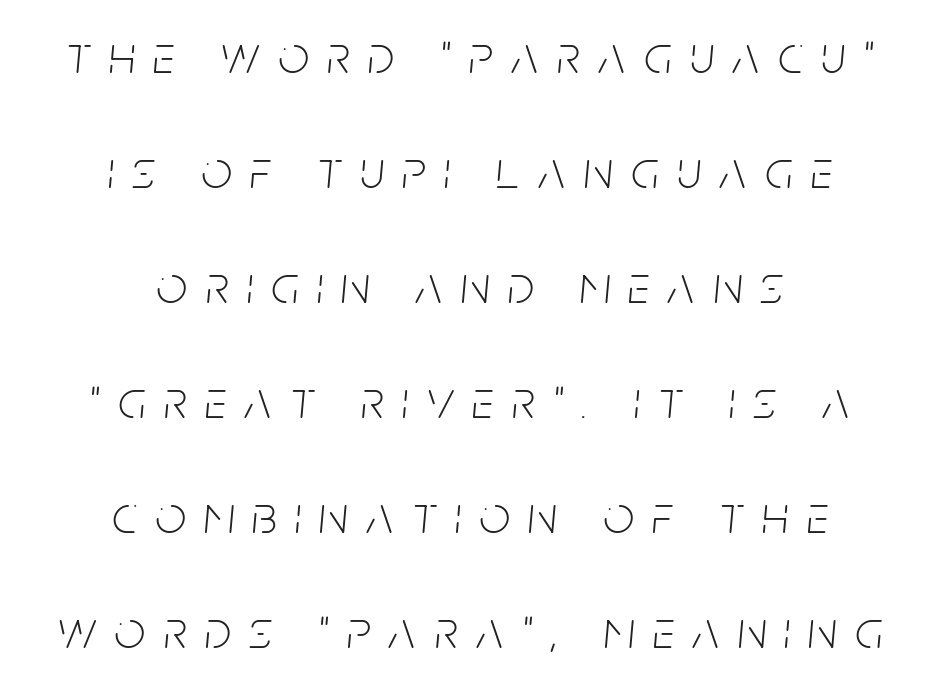
Q: Is the text bold? A: No.
Q: Is the text italic (slanted)? A: Yes, it leans right by about 5 degrees.
Q: Is the text underlined? A: No.
Q: How is the paragraph aligned? A: Centered.
Q: Is the spacing between letters normal or unusually wide? A: Unusually wide.
Q: Is the spacing between lines tight, normal or loose? A: Loose.
Q: Width (condensed, normal, or wide)? A: Condensed.
Q: Stroke contrast? A: Low.
Q: x-height? A: Large.
Q: Monospaced? A: No.
